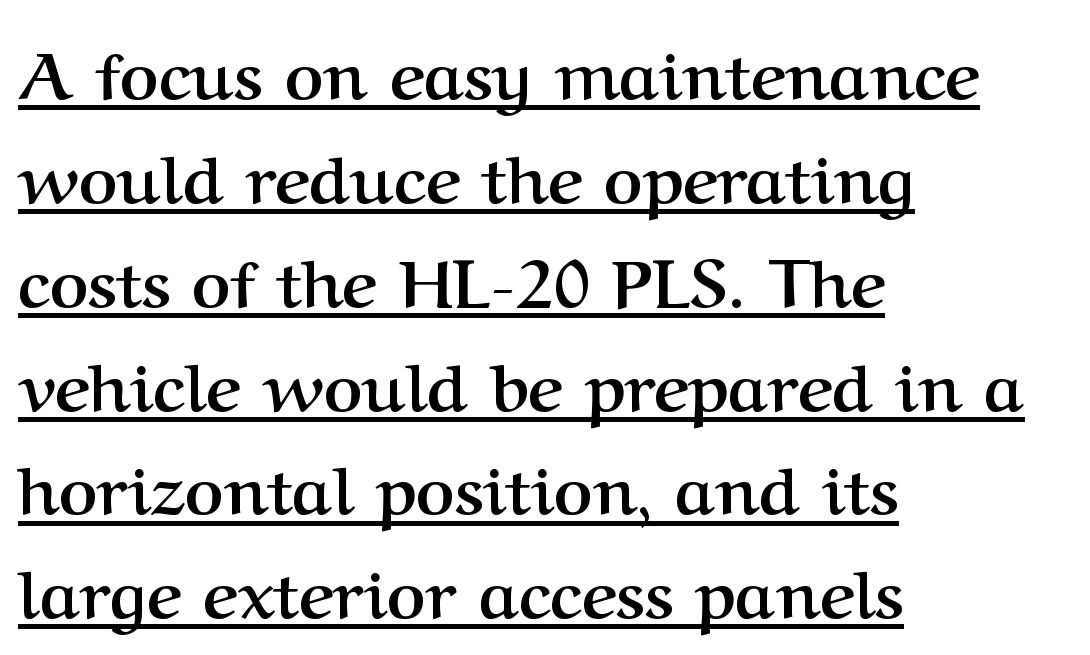
Q: Is the text bold? A: Yes.
Q: Is the text italic (slanted)? A: No, it is upright.
Q: Is the typeface a serif or a sans-serif typeface? A: Serif.
Q: Is the text underlined? A: Yes.
Q: How is the paragraph aligned? A: Left-aligned.
Q: Is the spacing between letters normal or unusually wide? A: Normal.
Q: Is the spacing between lines tight, normal or loose? A: Normal.
Q: Width (condensed, normal, or wide)? A: Normal.
Q: Stroke contrast? A: Medium.
Q: x-height? A: Medium.
Q: Monospaced? A: No.
